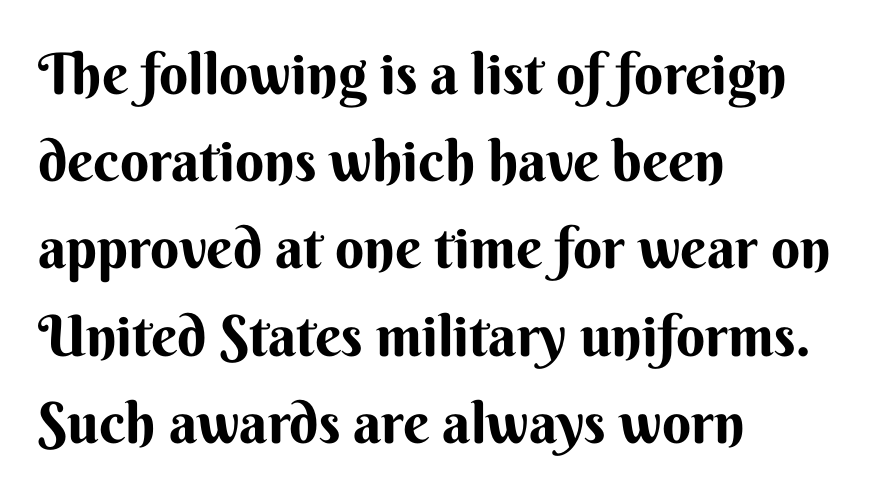
{"serif": "no", "italic": "no", "bold": "yes", "weight": "bold", "width": "normal", "stroke_contrast": "medium", "x_height": "small", "monospaced": "no", "underline": "no", "align": "left", "line_spacing": "normal", "line_spacing_ratio": 1.53, "letter_spacing": "normal", "letter_spacing_em": 0.0, "glyph_px": 57}
